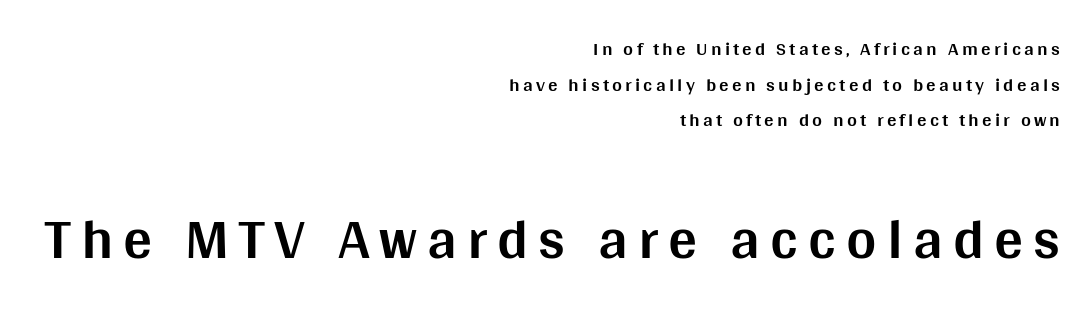
The image shows 58 px bold sans-serif type, upright; set right-aligned, line spacing 1.88x, not underlined; the second (bottom) block is 3.05x larger; medium stroke contrast and a large x-height.
